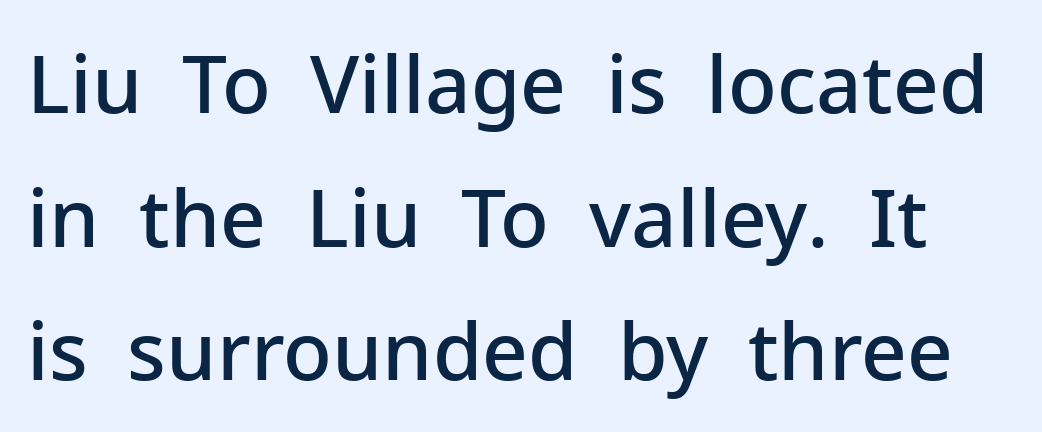
The image shows 80 px semibold sans-serif type, upright; set normal line spacing (1.67x), normal letter spacing, not underlined; low stroke contrast and a medium x-height.
